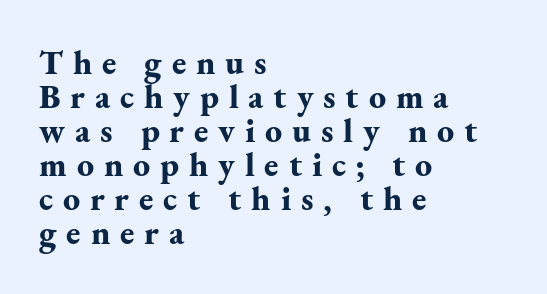
These lines are composed in type with serifs. The typography opts for an upright posture over an oblique one. Look at the tracking — it's clearly loosened, letters drifting apart. Heavy, bold letterforms.
